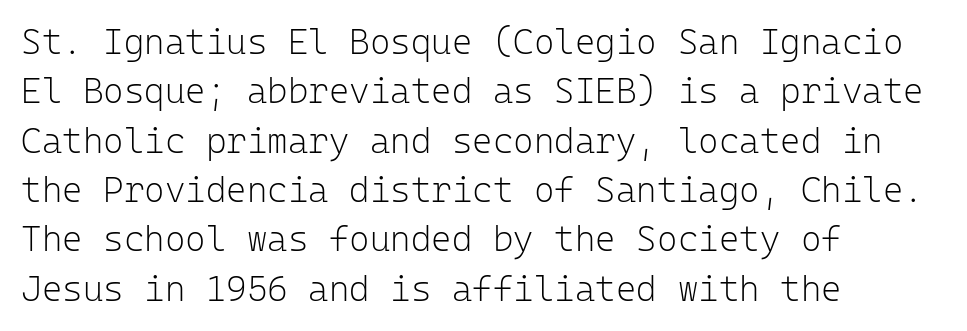
The image shows 35 px light sans-serif type, upright, monospaced; set left-aligned, normal line spacing (1.41x), normal letter spacing, not underlined; low stroke contrast and a medium x-height.
